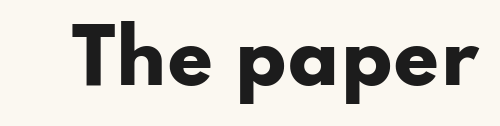
The image shows 73 px heavy, wide sans-serif type, upright; set normal letter spacing, not underlined; low stroke contrast and a small x-height.
